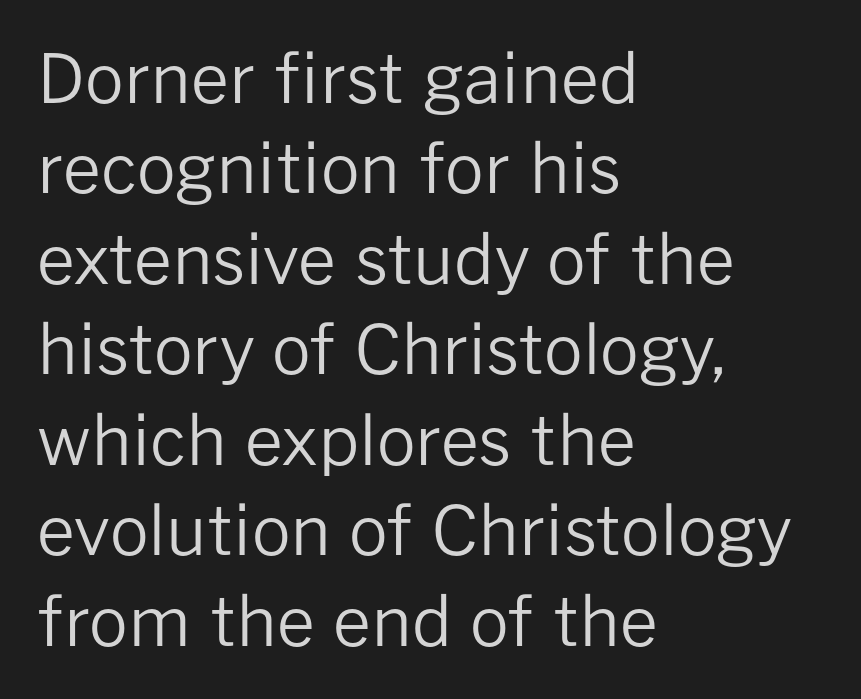
The face used here is proportionally spaced, like ordinary book or web type. Default kerning and tracking; the words read as compact shapes. Where is the straight margin? On the left. Notice how descenders clear the ascenders below comfortably — that's standard leading. The lettering holds an erect, upright posture throughout. Rule under the text: the space is simply empty.
